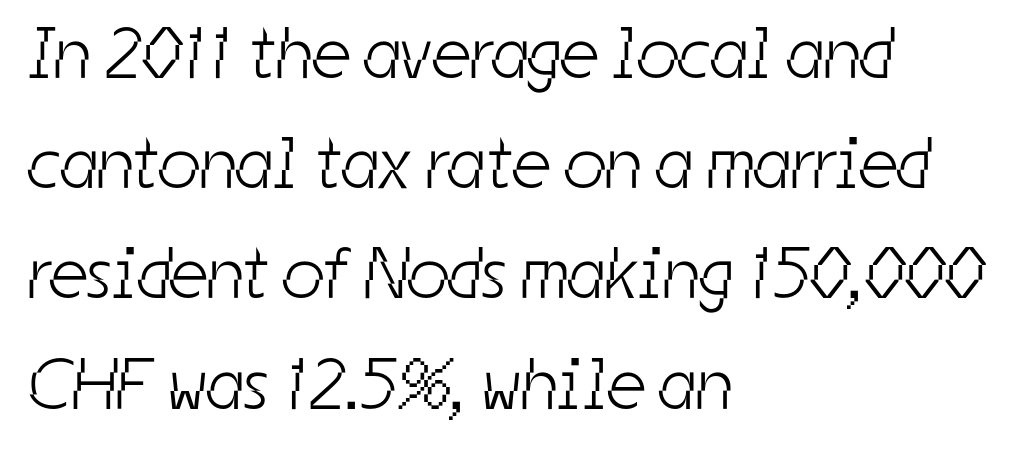
The letters advance in unequal steps, a hallmark of proportional type. The cut favours lightness, reaching ordinary text weight at its darkest. Rule under the text: the space is simply empty. Serifs: no, the terminals of the letterforms are clean. The compositor pushed each line to the left boundary.
